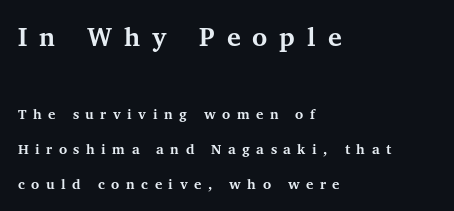
{"italic": "no", "bold": "yes", "underline": "no", "align": "left", "line_spacing": "loose", "line_spacing_ratio": 2.48, "letter_spacing": "wide", "letter_spacing_em": 0.46, "larger_block": "first", "size_ratio": 1.86, "glyph_px": 26}
